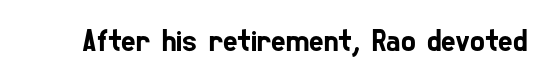
Q: Is the typeface a serif or a sans-serif typeface? A: Sans-serif.
Q: Is the text underlined? A: No.
Q: Is the spacing between letters normal or unusually wide? A: Normal.
Q: Width (condensed, normal, or wide)? A: Condensed.
Q: Stroke contrast? A: Low.
Q: x-height? A: Medium.
Q: Monospaced? A: No.
